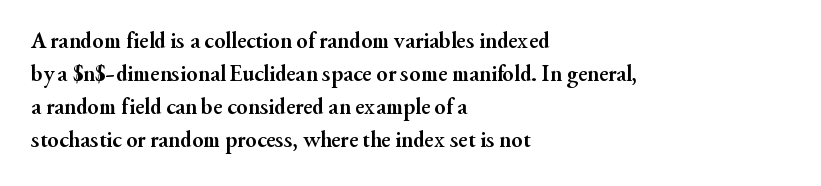
The image shows 23 px bold type, upright; set left-aligned, normal line spacing (1.44x), normal letter spacing, not underlined.
